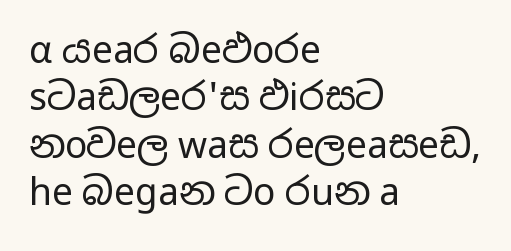
{"serif": "no", "italic": "no", "bold": "no", "weight": "regular", "width": "wide", "stroke_contrast": "low", "x_height": "medium", "monospaced": "no", "underline": "no", "align": "left", "line_spacing": "normal", "line_spacing_ratio": 1.28, "letter_spacing": "normal", "letter_spacing_em": 0.0, "glyph_px": 37}
